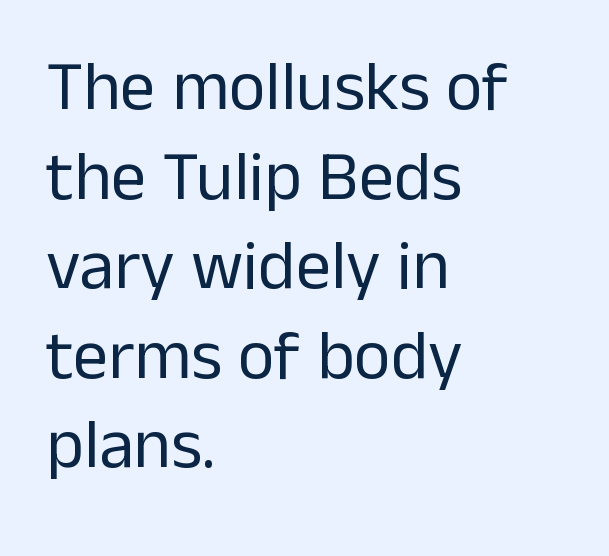
The image shows 70 px regular-weight sans-serif type, upright; set left-aligned, normal line spacing (1.28x), normal letter spacing, not underlined; low stroke contrast and a medium x-height.
